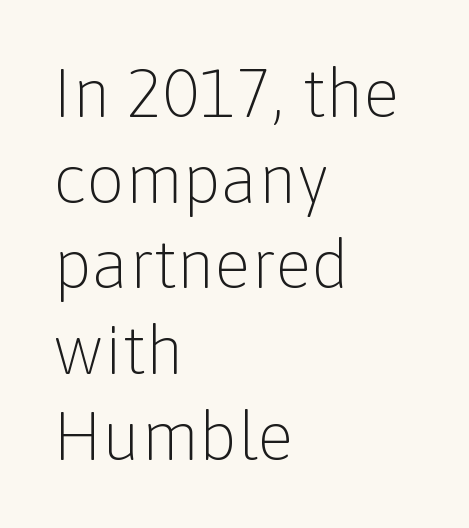
{"serif": "no", "italic": "no", "bold": "no", "weight": "light", "width": "normal", "stroke_contrast": "low", "x_height": "medium", "monospaced": "no", "underline": "no", "align": "left", "line_spacing": "normal", "line_spacing_ratio": 1.26, "letter_spacing": "normal", "letter_spacing_em": 0.0, "glyph_px": 68}
